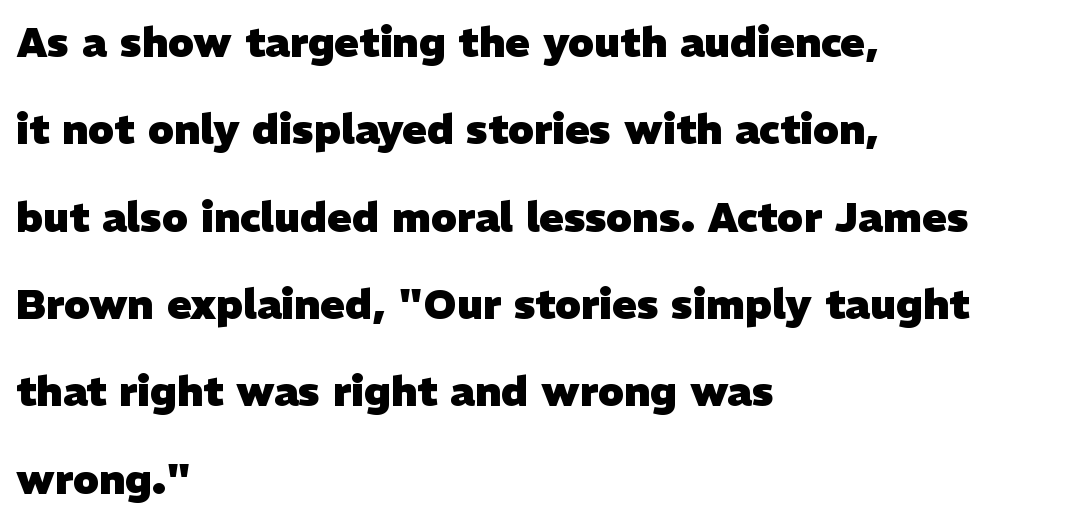
Q: Is the text bold? A: Yes.
Q: Is the typeface a serif or a sans-serif typeface? A: Sans-serif.
Q: Is the text underlined? A: No.
Q: How is the paragraph aligned? A: Left-aligned.
Q: Is the spacing between letters normal or unusually wide? A: Normal.
Q: Is the spacing between lines tight, normal or loose? A: Loose.
Q: Width (condensed, normal, or wide)? A: Normal.
Q: Stroke contrast? A: Low.
Q: x-height? A: Medium.
Q: Monospaced? A: No.
